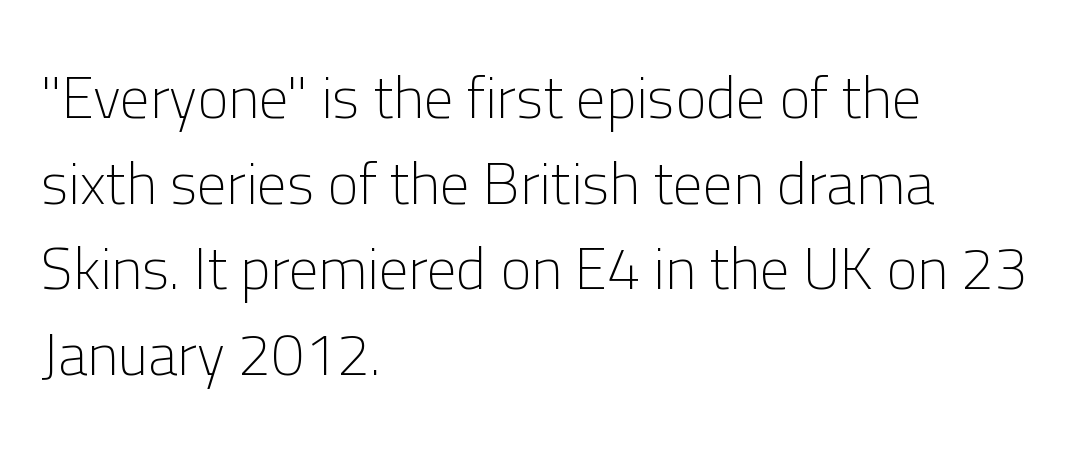
The image shows 59 px light sans-serif type, upright; set left-aligned, normal line spacing (1.45x), normal letter spacing, not underlined; low stroke contrast and a medium x-height.
